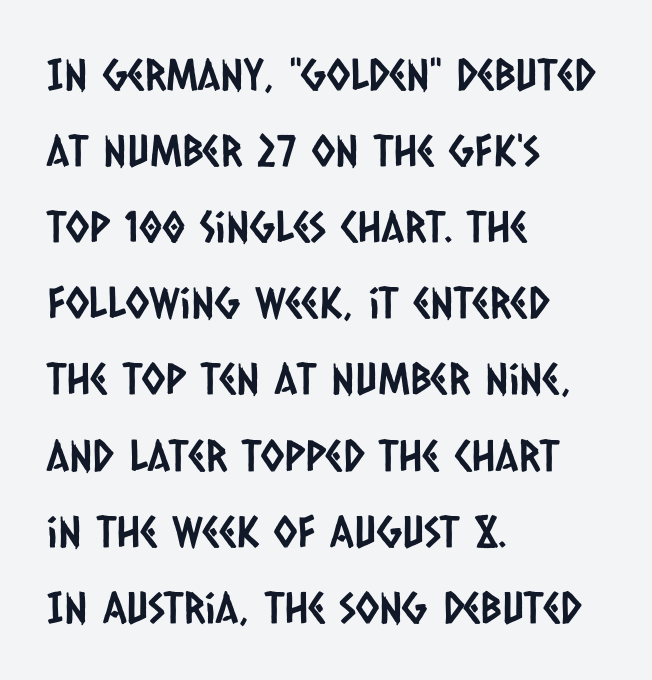
{"serif": "no", "width": "condensed", "stroke_contrast": "low", "x_height": "large", "monospaced": "no", "underline": "no", "align": "left", "line_spacing_ratio": 1.77, "letter_spacing": "normal", "letter_spacing_em": 0.0, "glyph_px": 43}
